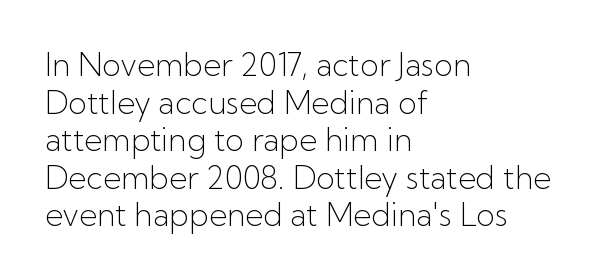
{"serif": "no", "italic": "no", "bold": "no", "weight": "light", "width": "normal", "stroke_contrast": "low", "x_height": "medium", "monospaced": "no", "underline": "no", "align": "left", "line_spacing_ratio": 1.21, "letter_spacing": "normal", "letter_spacing_em": 0.0, "glyph_px": 31}
